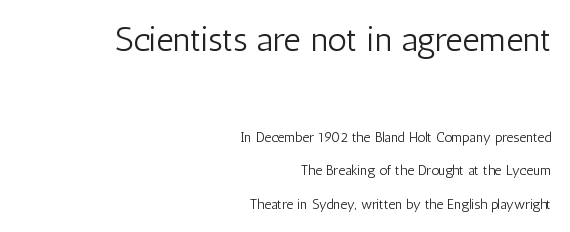
Q: Is the text bold? A: No.
Q: Is the text italic (slanted)? A: No, it is upright.
Q: Is the typeface a serif or a sans-serif typeface? A: Sans-serif.
Q: Is the text underlined? A: No.
Q: How is the paragraph aligned? A: Right-aligned.
Q: Is the spacing between letters normal or unusually wide? A: Normal.
Q: Is the spacing between lines tight, normal or loose? A: Loose.
Q: Which block of text is set in a larger size, the first (top) or the second (bottom)? A: The first (top) one.
Q: Width (condensed, normal, or wide)? A: Condensed.
Q: Stroke contrast? A: Low.
Q: x-height? A: Medium.
Q: Monospaced? A: No.
